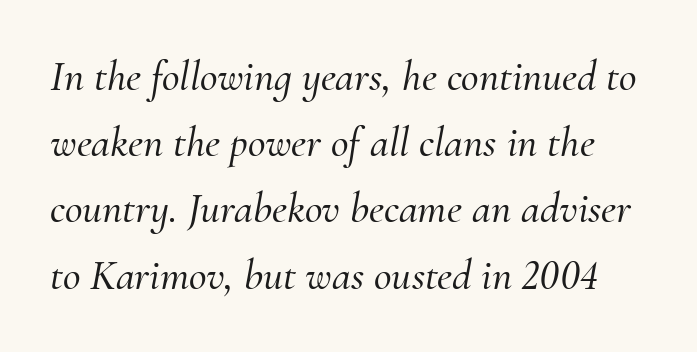
{"serif": "yes", "italic": "yes", "lean": "right", "slant_degrees": 10, "width": "normal", "stroke_contrast": "medium", "x_height": "small", "monospaced": "no", "underline": "no", "line_spacing": "normal", "line_spacing_ratio": 1.54, "letter_spacing": "normal", "letter_spacing_em": 0.0, "glyph_px": 43}
